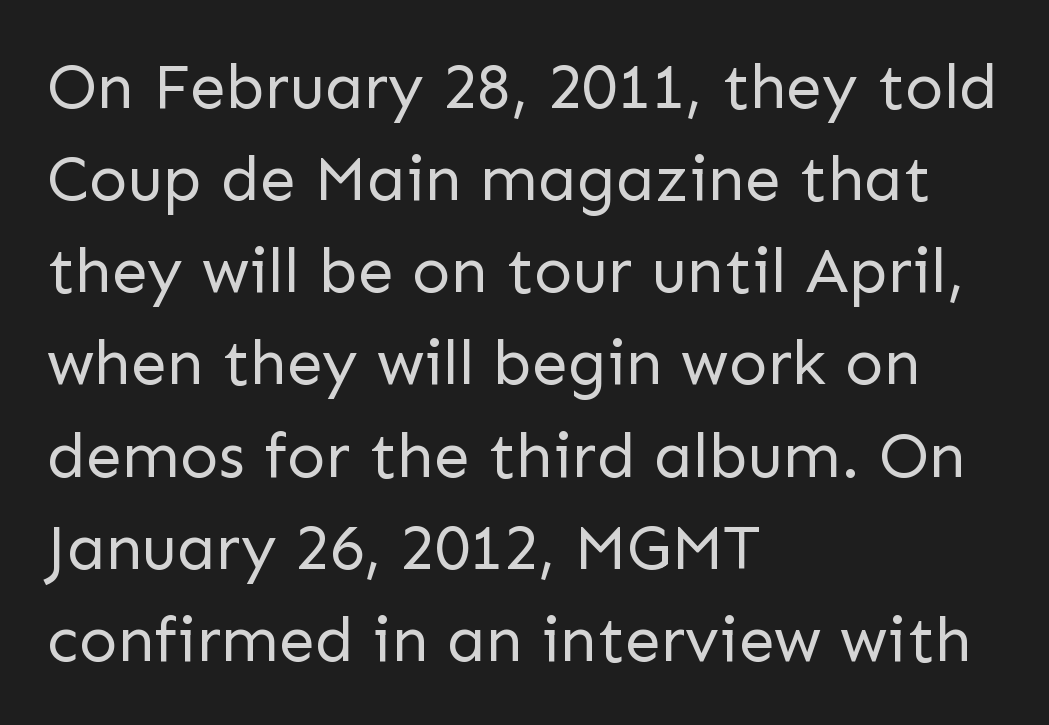
Q: Is the text bold? A: No.
Q: Is the text italic (slanted)? A: No, it is upright.
Q: Is the typeface a serif or a sans-serif typeface? A: Sans-serif.
Q: Is the text underlined? A: No.
Q: How is the paragraph aligned? A: Left-aligned.
Q: Is the spacing between letters normal or unusually wide? A: Normal.
Q: Is the spacing between lines tight, normal or loose? A: Normal.
Q: Width (condensed, normal, or wide)? A: Normal.
Q: Stroke contrast? A: Low.
Q: x-height? A: Medium.
Q: Monospaced? A: No.
